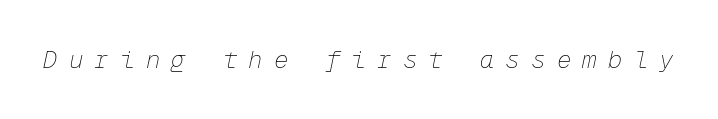
The image shows 24 px text type, italic (leaning right); set unusually wide letter spacing (+0.47 em), not underlined.
